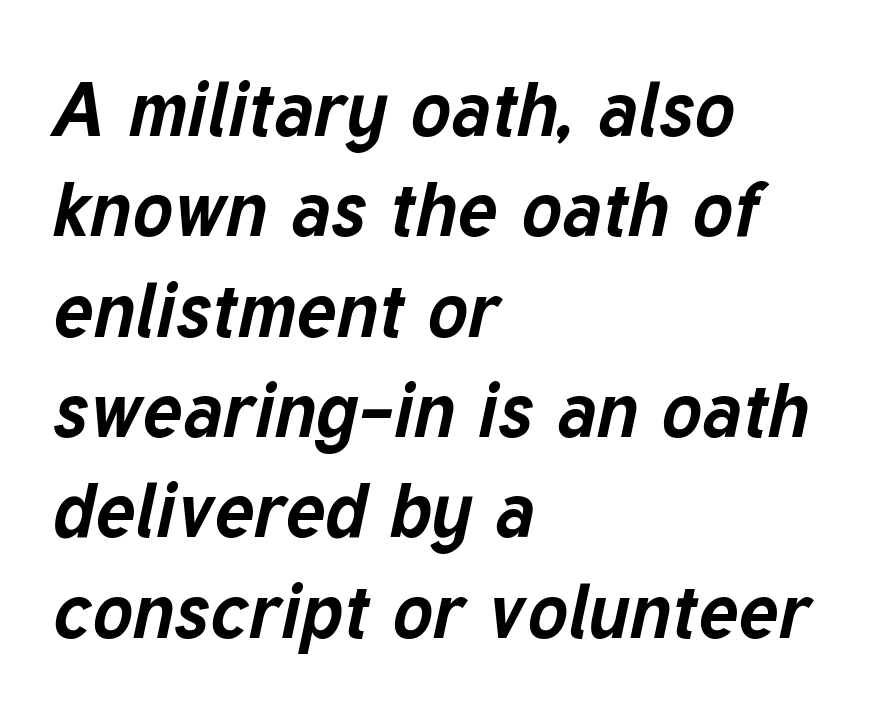
The image shows 76 px bold type, italic (leaning right); set left-aligned, normal line spacing (1.32x), normal letter spacing, not underlined; low stroke contrast and a medium x-height.
